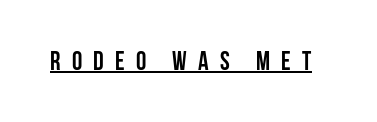
The image shows 26 px bold type, upright; set unusually wide letter spacing (+0.43 em), underlined.
